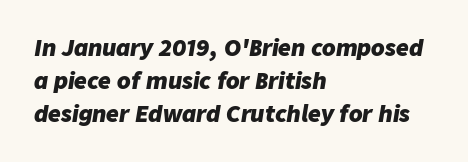
The image shows 22 px bold type, italic (leaning right); set left-aligned, normal line spacing (1.5x), normal letter spacing, not underlined.
